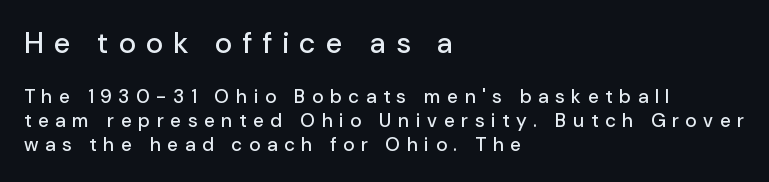
The image shows 29 px sans-serif type, upright; set left-aligned, normal line spacing (1.27x), unusually wide letter spacing (+0.35 em), not underlined; the first (top) block is 1.53x larger; low stroke contrast and a medium x-height.
